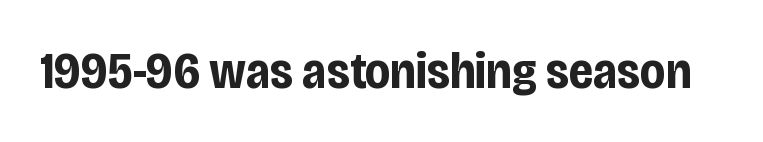
The image shows 51 px bold, condensed sans-serif type, upright; set normal letter spacing, not underlined; low stroke contrast and a large x-height.
